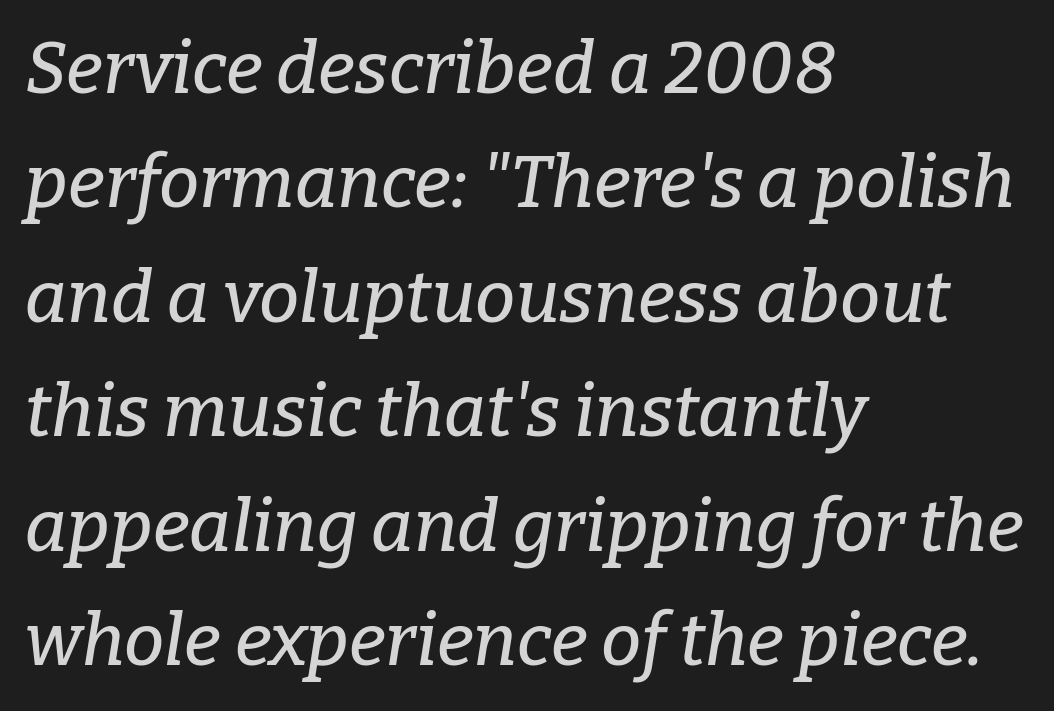
{"serif": "yes", "italic": "yes", "lean": "right", "slant_degrees": 9, "width": "normal", "stroke_contrast": "low", "x_height": "medium", "monospaced": "no", "underline": "no", "align": "left", "line_spacing": "normal", "line_spacing_ratio": 1.59, "letter_spacing": "normal", "letter_spacing_em": 0.0, "glyph_px": 72}
